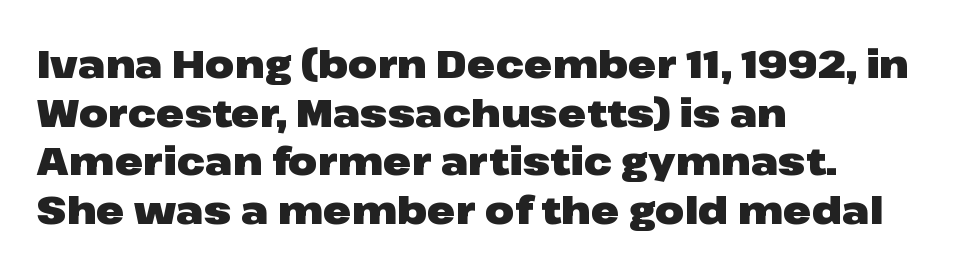
The image shows 38 px heavy, wide sans-serif type, upright; set left-aligned, normal line spacing (1.28x), normal letter spacing, not underlined; low stroke contrast and a medium x-height.
